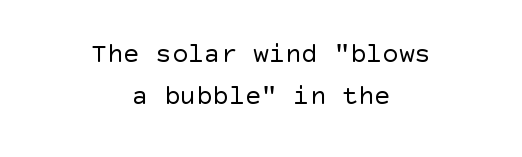
The image shows 27 px text type, upright; set centered, normal line spacing (1.57x), normal letter spacing, not underlined.
